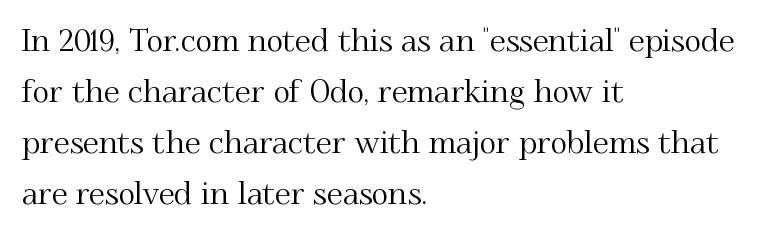
Q: Is the text italic (slanted)? A: No, it is upright.
Q: Is the typeface a serif or a sans-serif typeface? A: Serif.
Q: Is the text underlined? A: No.
Q: How is the paragraph aligned? A: Left-aligned.
Q: Is the spacing between letters normal or unusually wide? A: Normal.
Q: Is the spacing between lines tight, normal or loose? A: Normal.
Q: Width (condensed, normal, or wide)? A: Normal.
Q: Stroke contrast? A: Medium.
Q: x-height? A: Small.
Q: Monospaced? A: No.
